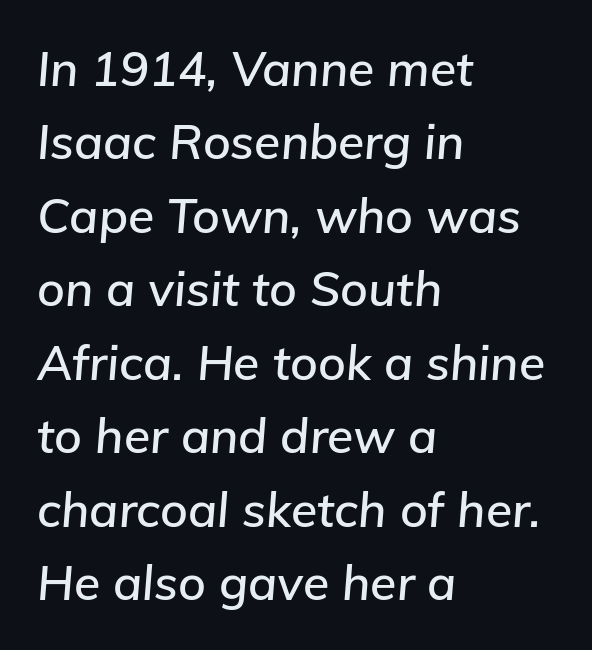
Proportional: the letters do not fall into vertical columns. The text carries the slant typical of an italic or oblique font. The type is set solid horizontally, with unmodified tracking. Regular leading. Each line starts at the same left margin while the right side varies. The area under the type is left untouched.
